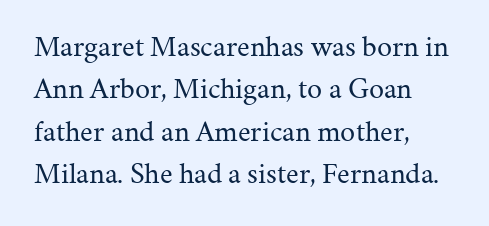
The image shows 30 px regular-weight serif type, upright; set left-aligned, normal line spacing (1.41x), normal letter spacing, not underlined; medium stroke contrast and a medium x-height.
